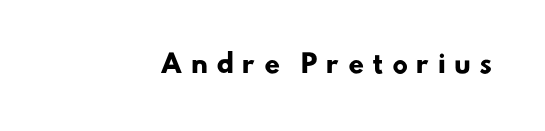
The image shows 25 px bold type; set unusually wide letter spacing (+0.32 em), not underlined.
